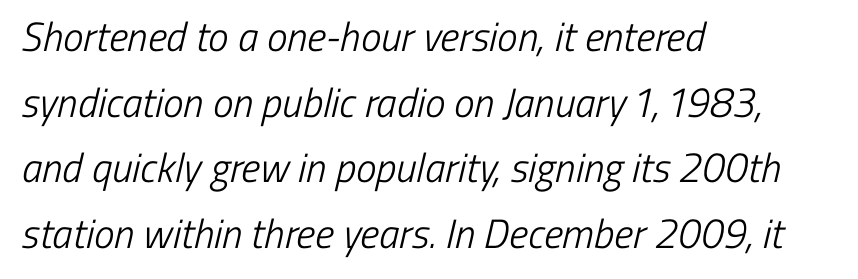
Compared with typical paragraphs, the rows here are spaced about the same. Which margin do the lines hug? The left one — the right edge is uneven. Descender tails drop into unmarked territory. This sample has the flowing, uneven cadence of proportional lettering. Caption: face not bold, strokes unweighted.
